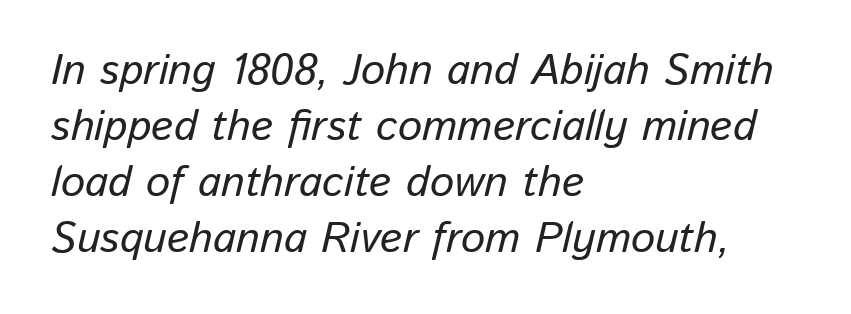
Q: Is the text italic (slanted)? A: Yes, it leans right by about 13 degrees.
Q: Is the text underlined? A: No.
Q: How is the paragraph aligned? A: Left-aligned.
Q: Is the spacing between letters normal or unusually wide? A: Normal.
Q: Is the spacing between lines tight, normal or loose? A: Normal.
Q: Width (condensed, normal, or wide)? A: Normal.
Q: Stroke contrast? A: Low.
Q: x-height? A: Medium.
Q: Monospaced? A: No.
